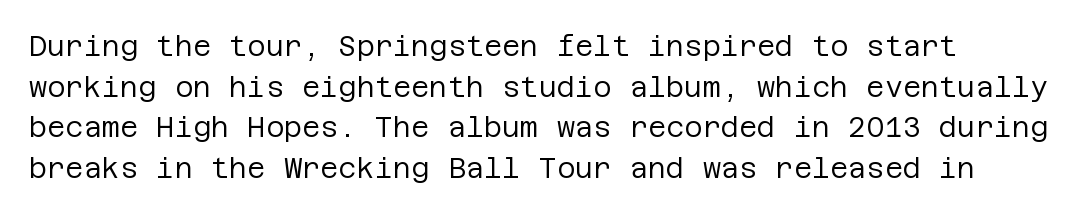
No feet cap the strokes, marking this as sans-serif type. The font's upright variant was chosen for this text. Heft: none added — not bold. There is no visible air inserted between adjacent glyphs.
